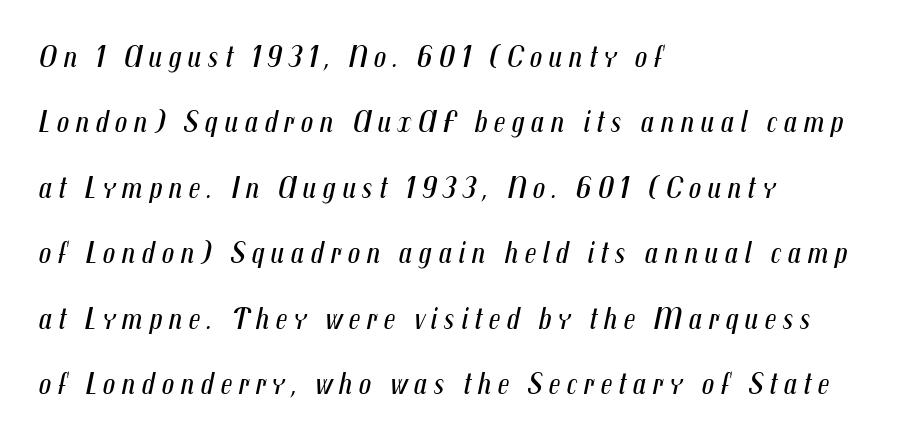
Q: Is the text bold? A: No.
Q: Is the text italic (slanted)? A: Yes, it leans right by about 12 degrees.
Q: Is the text underlined? A: No.
Q: How is the paragraph aligned? A: Left-aligned.
Q: Is the spacing between letters normal or unusually wide? A: Unusually wide.
Q: Is the spacing between lines tight, normal or loose? A: Loose.
Q: Width (condensed, normal, or wide)? A: Condensed.
Q: Stroke contrast? A: Medium.
Q: x-height? A: Medium.
Q: Monospaced? A: No.
